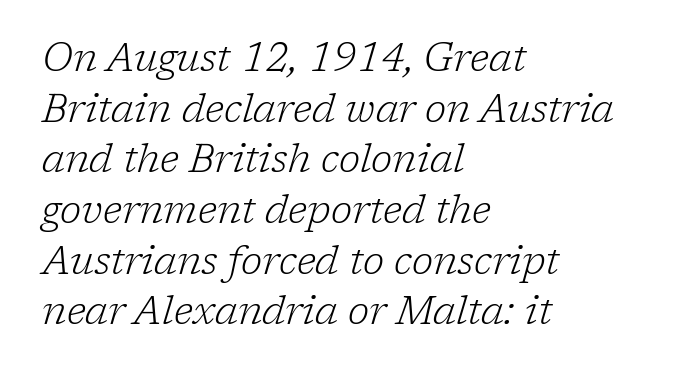
The image shows 39 px light serif type, italic (leaning right); set left-aligned, normal line spacing (1.3x), normal letter spacing, not underlined; low stroke contrast and a medium x-height.
